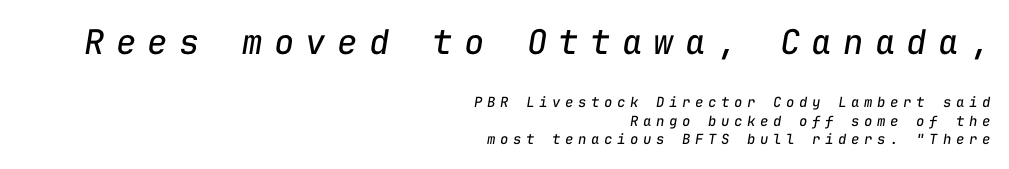
{"italic": "yes", "lean": "right", "slant_degrees": 9, "bold": "no", "weight": "regular", "width": "normal", "stroke_contrast": "low", "x_height": "medium", "monospaced": "yes", "underline": "no", "align": "right", "line_spacing": "normal", "line_spacing_ratio": 1.34, "letter_spacing": "wide", "letter_spacing_em": 0.33, "larger_block": "first", "size_ratio": 2.43, "glyph_px": 34}
